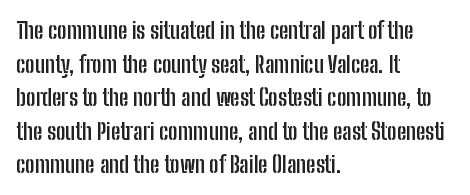
Each line starts at the same left margin while the right side varies. One glance says typical: line gaps are just what's usual. Nope, not italic — everything's standing straight. Plenty of ink on the page — the face is bold.
